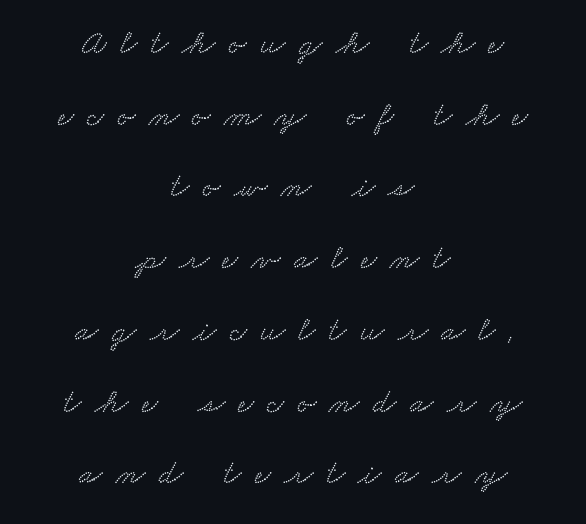
The rendering positions every line midway between the sides. This sample has the flowing, uneven cadence of proportional lettering. The face used here is seriffed, in the tradition of book romans. This block would shrink considerably if given ordinary leading; it's expanded now.
